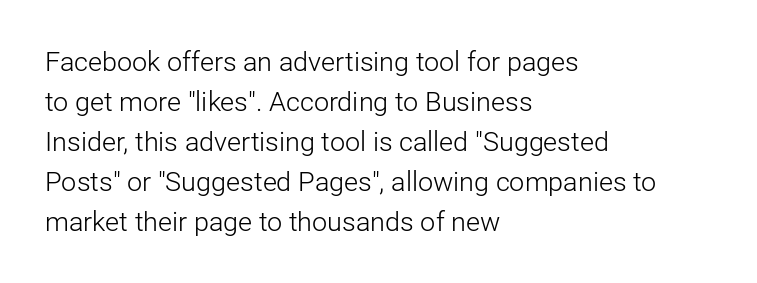
Q: Is the text bold? A: No.
Q: Is the text italic (slanted)? A: No, it is upright.
Q: Is the text underlined? A: No.
Q: How is the paragraph aligned? A: Left-aligned.
Q: Is the spacing between letters normal or unusually wide? A: Normal.
Q: Is the spacing between lines tight, normal or loose? A: Normal.
